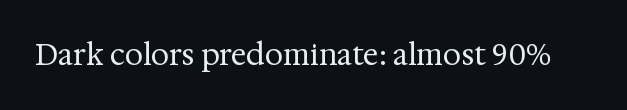
The image shows 29 px regular-weight serif type, upright; set normal letter spacing, not underlined; medium stroke contrast and a medium x-height.
